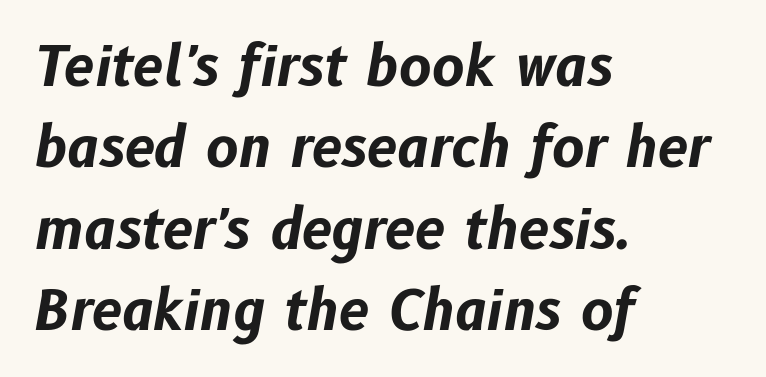
Q: Is the text bold? A: Yes.
Q: Is the text italic (slanted)? A: Yes, it leans right by about 10 degrees.
Q: Is the text underlined? A: No.
Q: How is the paragraph aligned? A: Left-aligned.
Q: Is the spacing between letters normal or unusually wide? A: Normal.
Q: Is the spacing between lines tight, normal or loose? A: Normal.
Q: Width (condensed, normal, or wide)? A: Normal.
Q: Stroke contrast? A: Low.
Q: x-height? A: Medium.
Q: Monospaced? A: No.
